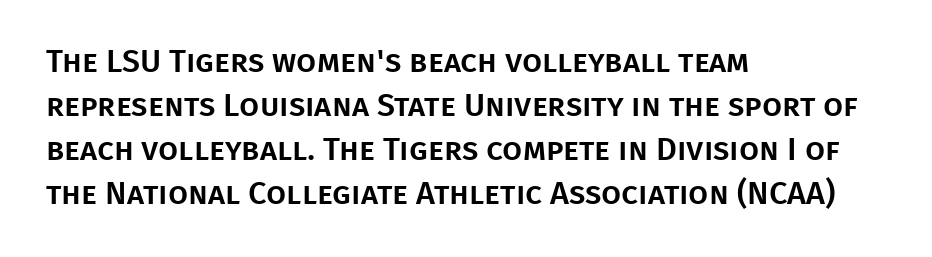
{"serif": "no", "italic": "no", "width": "normal", "stroke_contrast": "low", "x_height": "large", "monospaced": "no", "underline": "no", "align": "left", "line_spacing": "normal", "line_spacing_ratio": 1.37, "letter_spacing": "normal", "letter_spacing_em": 0.0, "glyph_px": 32}
